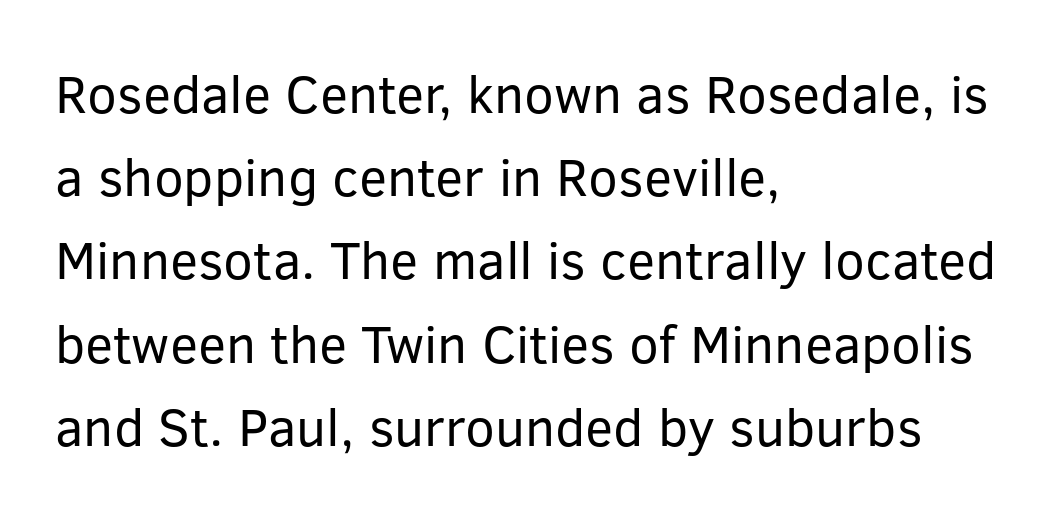
Q: Is the text bold? A: No.
Q: Is the text italic (slanted)? A: No, it is upright.
Q: Is the typeface a serif or a sans-serif typeface? A: Sans-serif.
Q: Is the text underlined? A: No.
Q: How is the paragraph aligned? A: Left-aligned.
Q: Is the spacing between letters normal or unusually wide? A: Normal.
Q: Is the spacing between lines tight, normal or loose? A: Normal.
Q: Width (condensed, normal, or wide)? A: Normal.
Q: Stroke contrast? A: Low.
Q: x-height? A: Medium.
Q: Monospaced? A: No.
